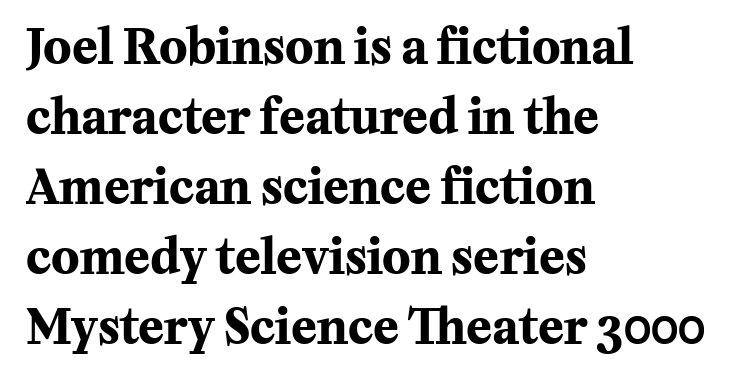
The image shows 47 px bold serif type, upright; set left-aligned, normal line spacing (1.49x), normal letter spacing, not underlined; medium stroke contrast and a medium x-height.
